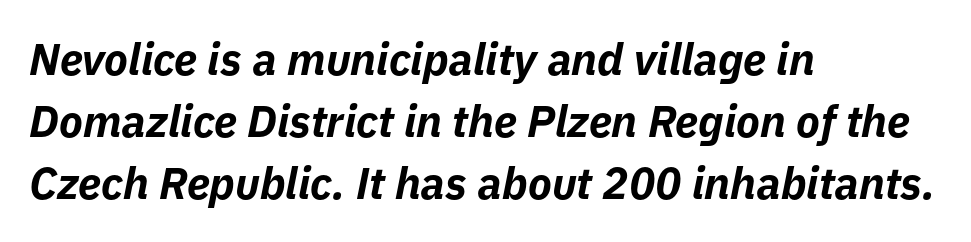
The image shows 44 px bold type, italic (leaning right); set left-aligned, normal line spacing (1.41x), normal letter spacing, not underlined; low stroke contrast and a medium x-height.
